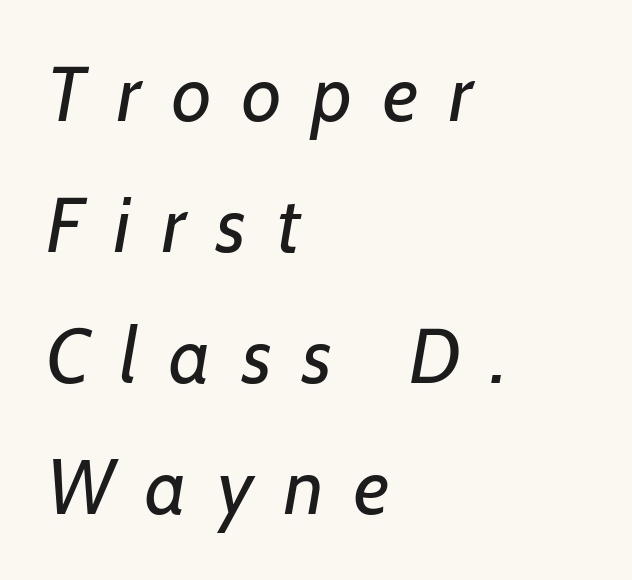
Q: Is the text bold? A: No.
Q: Is the text italic (slanted)? A: Yes, it leans right by about 7 degrees.
Q: Is the text underlined? A: No.
Q: How is the paragraph aligned? A: Left-aligned.
Q: Is the spacing between letters normal or unusually wide? A: Unusually wide.
Q: Is the spacing between lines tight, normal or loose? A: Normal.
Q: Width (condensed, normal, or wide)? A: Normal.
Q: Stroke contrast? A: Low.
Q: x-height? A: Medium.
Q: Monospaced? A: No.
